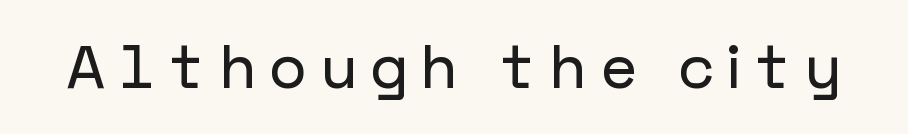
Q: Is the text italic (slanted)? A: No, it is upright.
Q: Is the typeface a serif or a sans-serif typeface? A: Sans-serif.
Q: Is the text underlined? A: No.
Q: Is the spacing between letters normal or unusually wide? A: Unusually wide.
Q: Width (condensed, normal, or wide)? A: Normal.
Q: Stroke contrast? A: Low.
Q: x-height? A: Medium.
